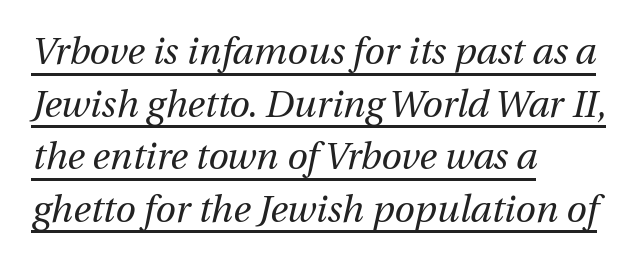
Glance below the letters and you will spot a drawn line. The typesetting does not lean heavy: it is not bold. The rag falls on the right side of this text block. The passage shown is typed in a proportional face where columns would drift. Tracking here is standard; glyphs follow each other at the usual distance.
